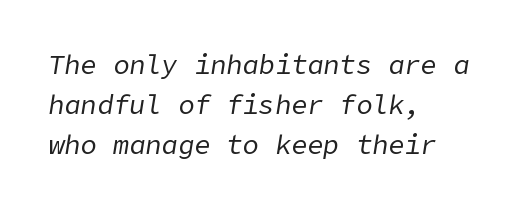
The image shows 27 px text type, italic (leaning right); set left-aligned, normal line spacing (1.49x), normal letter spacing, not underlined.
